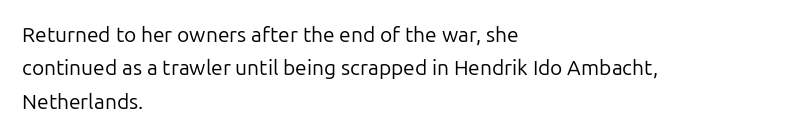
{"italic": "no", "bold": "no", "underline": "no", "align": "left", "line_spacing": "normal", "line_spacing_ratio": 1.59, "letter_spacing": "normal", "letter_spacing_em": 0.0, "glyph_px": 21}
